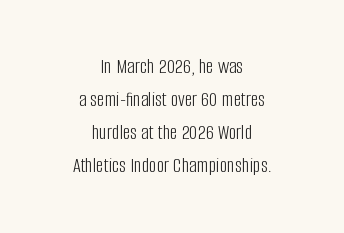
{"italic": "no", "bold": "no", "underline": "no", "align": "center", "line_spacing": "normal", "line_spacing_ratio": 1.57, "letter_spacing": "normal", "letter_spacing_em": 0.0, "glyph_px": 21}
